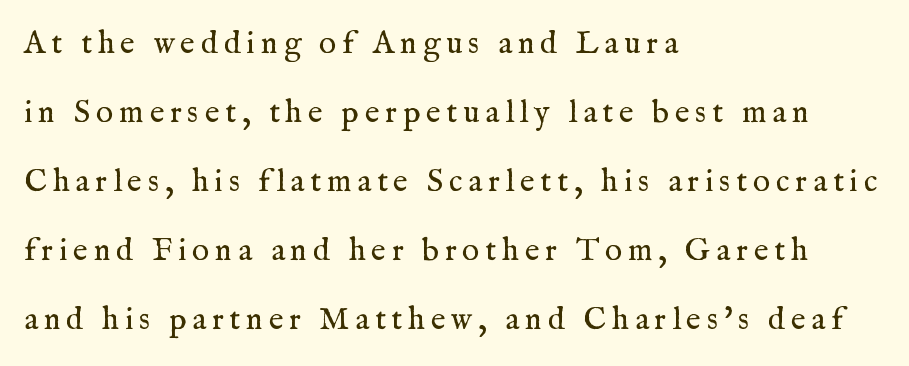
The space between consecutive lines is lavish. Do the characters align in a grid? No, the font is proportional. Ascenders rise straight up at ninety degrees. Caption: face not bold, strokes unweighted.
